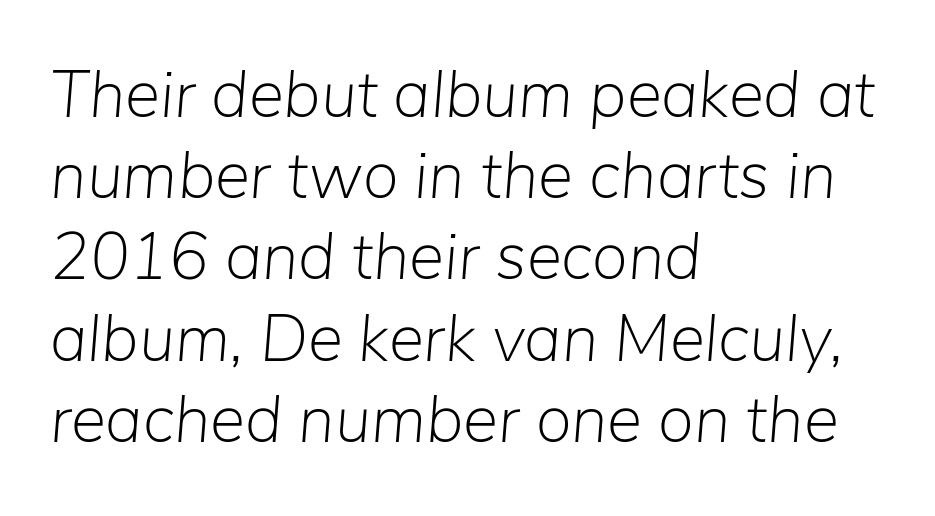
These lines keep a tight, regular rhythm from letter to letter. Notice how the passage keeps a crisp vertical edge on the left only. Each row of text sits above clean, open space. A typesetter would mark this as italic.
